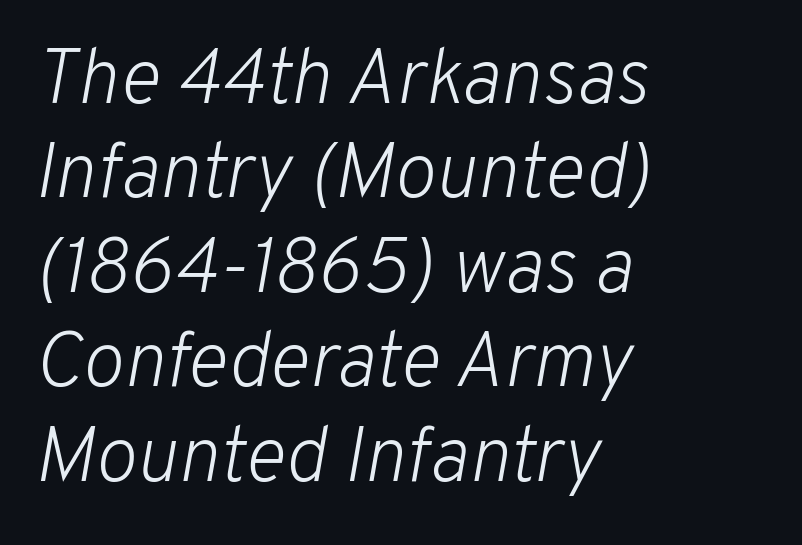
No extra ink here — the face is not bold. Tracking value appears to be zero — textbook default spacing. Slant detected: the letters are inclined. Check under the words: just untouched page.
